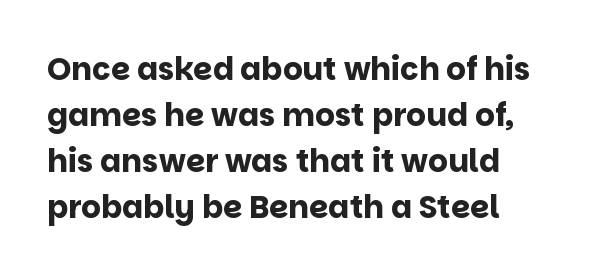
{"serif": "no", "italic": "no", "bold": "yes", "weight": "bold", "width": "normal", "stroke_contrast": "low", "x_height": "large", "monospaced": "no", "underline": "no", "align": "left", "line_spacing": "normal", "line_spacing_ratio": 1.48, "letter_spacing": "normal", "letter_spacing_em": 0.0, "glyph_px": 31}
